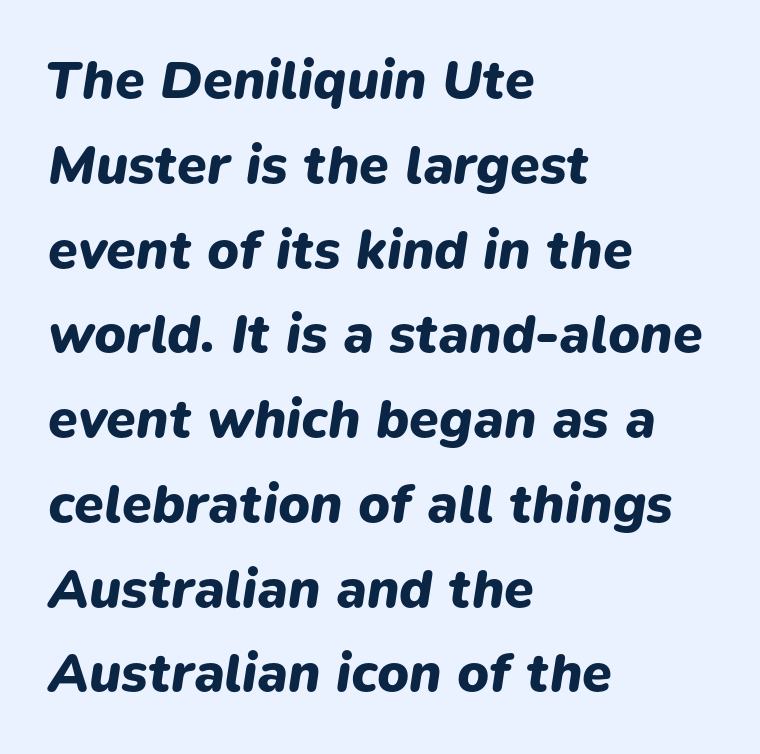
Letter spacing: default. This is oblique type, the kind used for emphasis or titles. The gap between lines stays unmarked. These lines are set flush left with a ragged right edge. Character widths vary here, with narrow letters taking less room than wide ones. A typesetter would call this leading conventional body-copy spacing.
